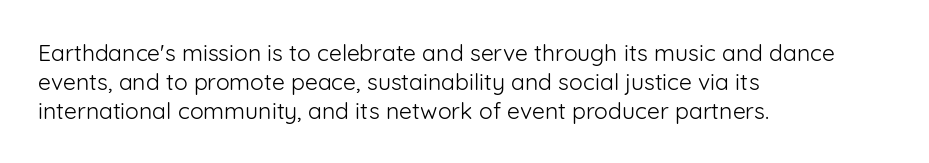
The image shows 23 px text type, upright; set left-aligned, normal line spacing (1.26x), normal letter spacing, not underlined.
